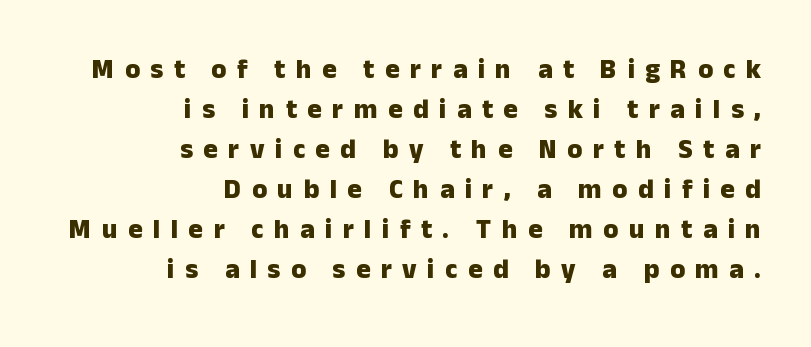
{"italic": "no", "bold": "yes", "underline": "no", "align": "right", "line_spacing": "normal", "line_spacing_ratio": 1.48, "letter_spacing": "wide", "letter_spacing_em": 0.39, "glyph_px": 27}
